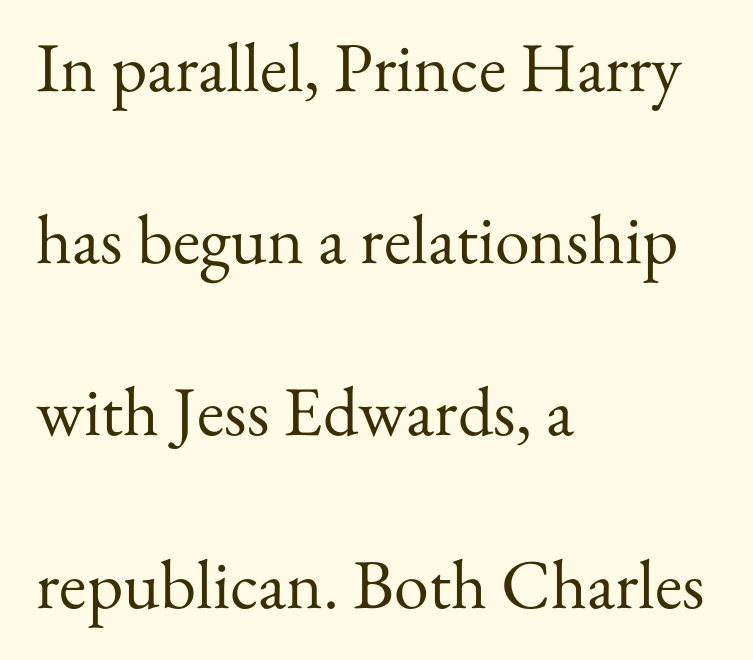
The image shows 70 px regular-weight serif type, upright; set left-aligned, loose line spacing (2.46x), normal letter spacing, not underlined; medium stroke contrast and a small x-height.
